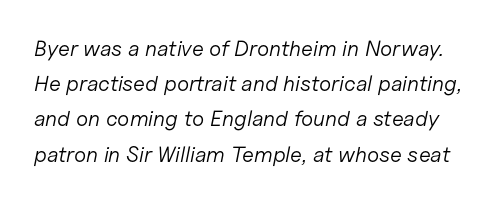
The image shows 22 px text type, italic (leaning right); set normal line spacing (1.6x), normal letter spacing, not underlined.
